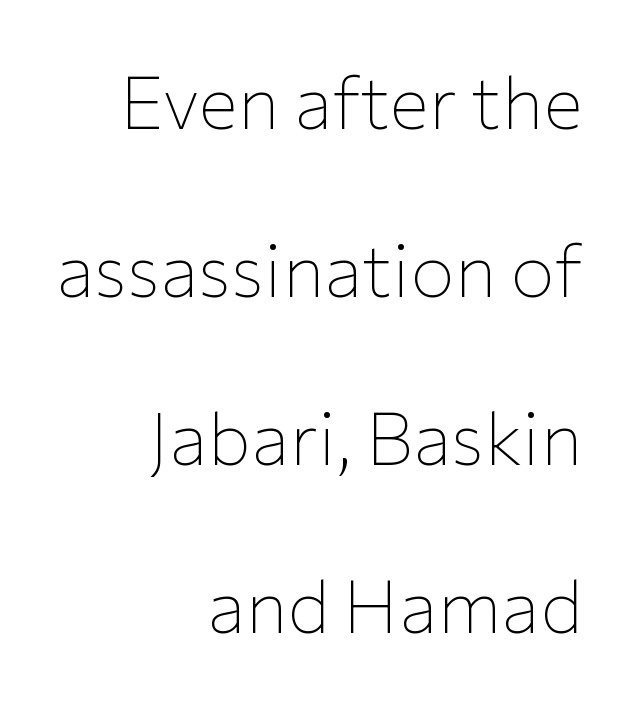
{"serif": "no", "italic": "no", "bold": "no", "weight": "thin", "width": "normal", "stroke_contrast": "low", "x_height": "medium", "monospaced": "no", "underline": "no", "align": "right", "line_spacing": "loose", "line_spacing_ratio": 2.27, "letter_spacing": "normal", "letter_spacing_em": 0.0, "glyph_px": 74}
